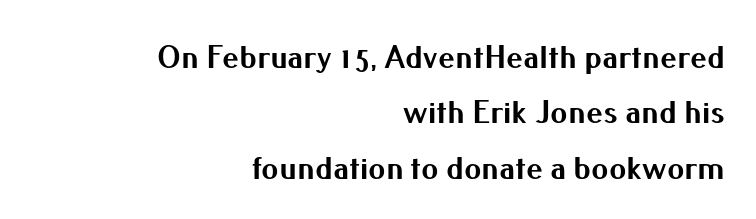
Q: Is the text bold? A: Yes.
Q: Is the text italic (slanted)? A: No, it is upright.
Q: Is the typeface a serif or a sans-serif typeface? A: Sans-serif.
Q: Is the text underlined? A: No.
Q: How is the paragraph aligned? A: Right-aligned.
Q: Is the spacing between letters normal or unusually wide? A: Normal.
Q: Is the spacing between lines tight, normal or loose? A: Normal.
Q: Width (condensed, normal, or wide)? A: Normal.
Q: Stroke contrast? A: Medium.
Q: x-height? A: Small.
Q: Monospaced? A: No.
